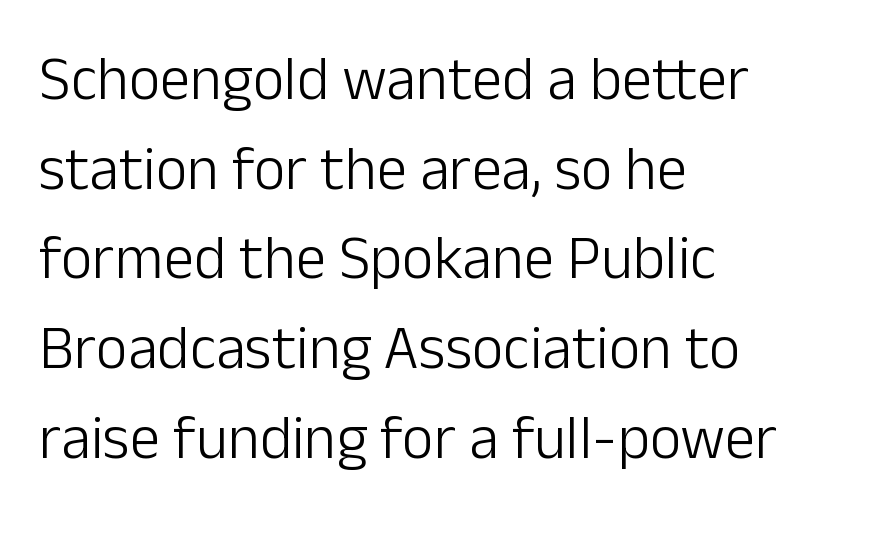
The image shows 61 px light sans-serif type, upright; set left-aligned, normal line spacing (1.47x), normal letter spacing, not underlined; low stroke contrast and a medium x-height.
